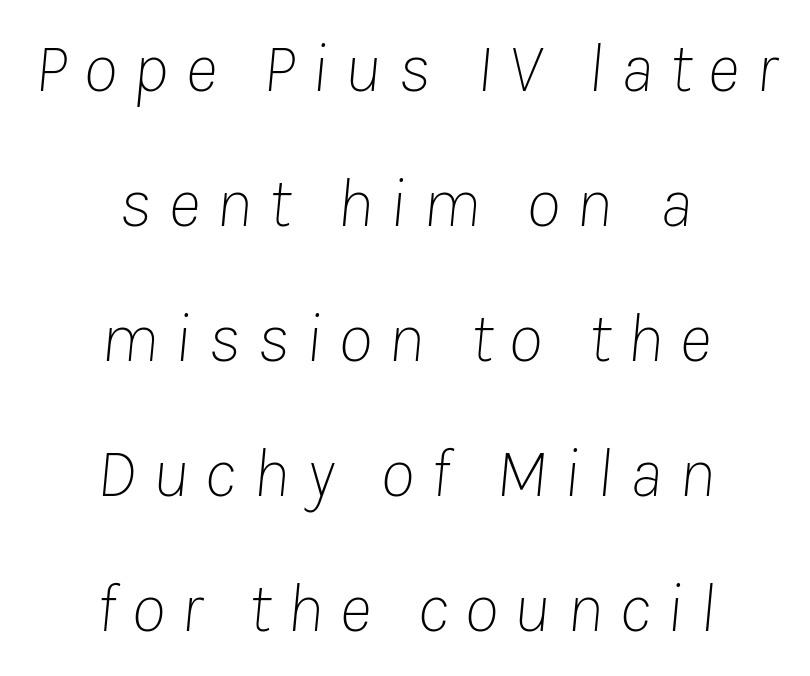
Q: Is the text bold? A: No.
Q: Is the text italic (slanted)? A: Yes, it leans right by about 8 degrees.
Q: Is the text underlined? A: No.
Q: How is the paragraph aligned? A: Centered.
Q: Is the spacing between letters normal or unusually wide? A: Unusually wide.
Q: Is the spacing between lines tight, normal or loose? A: Loose.
Q: Width (condensed, normal, or wide)? A: Normal.
Q: Stroke contrast? A: Low.
Q: x-height? A: Medium.
Q: Monospaced? A: No.
